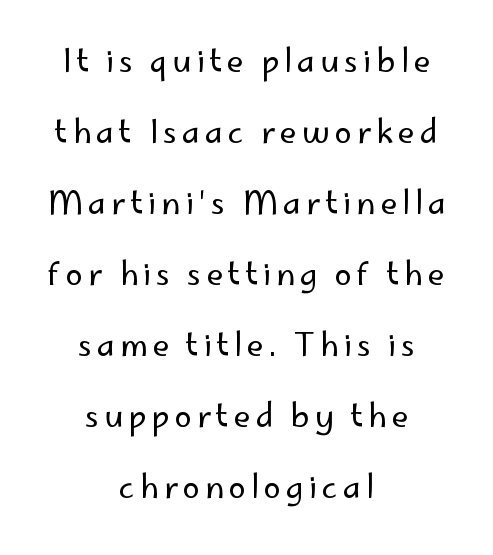
Q: Is the text bold? A: No.
Q: Is the text italic (slanted)? A: No, it is upright.
Q: Is the typeface a serif or a sans-serif typeface? A: Sans-serif.
Q: Is the text underlined? A: No.
Q: How is the paragraph aligned? A: Centered.
Q: Is the spacing between lines tight, normal or loose? A: Loose.
Q: Width (condensed, normal, or wide)? A: Normal.
Q: Stroke contrast? A: Low.
Q: x-height? A: Small.
Q: Monospaced? A: No.
